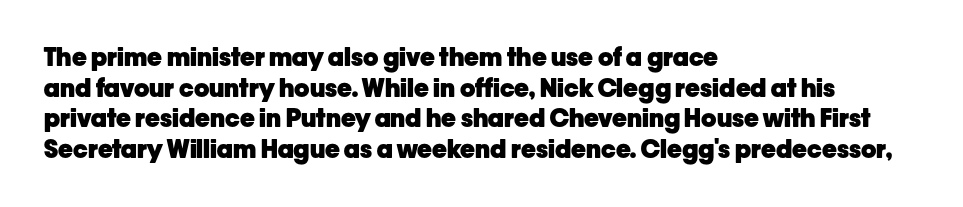
The image shows 25 px bold type, upright; set left-aligned, line spacing 1.23x, normal letter spacing, not underlined.
